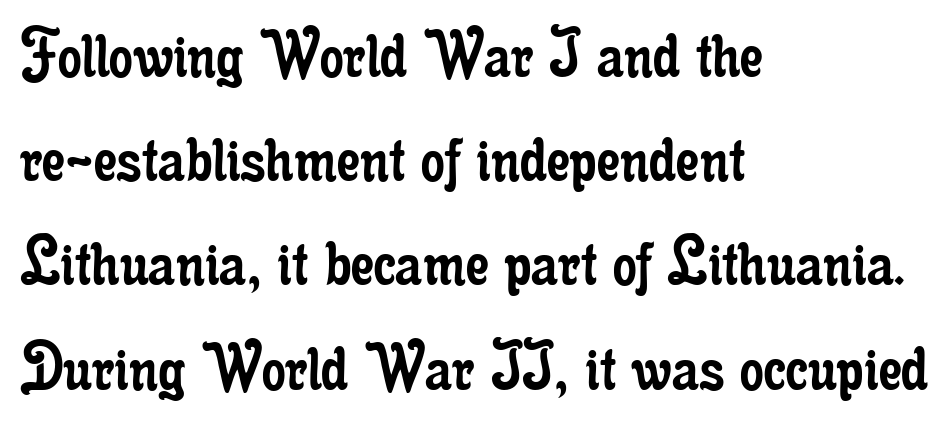
Q: Is the text bold? A: No.
Q: Is the text italic (slanted)? A: No, it is upright.
Q: Is the typeface a serif or a sans-serif typeface? A: Serif.
Q: Is the text underlined? A: No.
Q: How is the paragraph aligned? A: Left-aligned.
Q: Is the spacing between letters normal or unusually wide? A: Normal.
Q: Is the spacing between lines tight, normal or loose? A: Normal.
Q: Width (condensed, normal, or wide)? A: Condensed.
Q: Stroke contrast? A: Low.
Q: x-height? A: Small.
Q: Monospaced? A: No.
